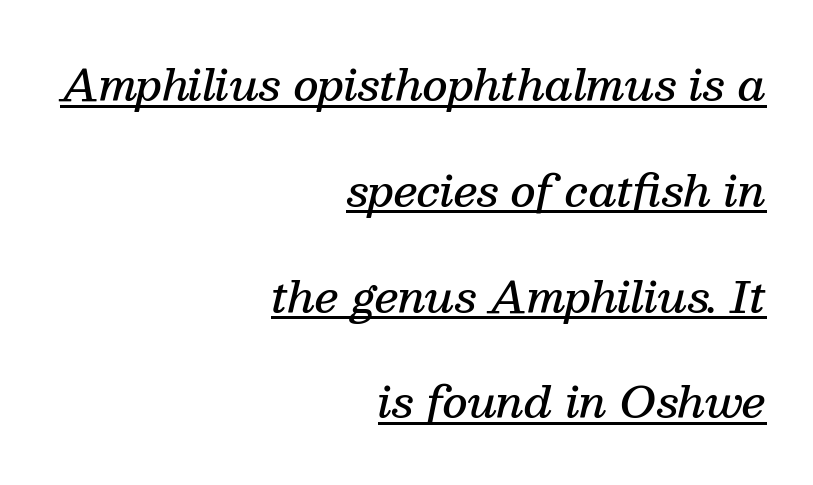
Q: Is the text bold? A: Semi-bold.
Q: Is the text italic (slanted)? A: Yes, it leans right by about 13 degrees.
Q: Is the typeface a serif or a sans-serif typeface? A: Serif.
Q: Is the text underlined? A: Yes.
Q: How is the paragraph aligned? A: Right-aligned.
Q: Is the spacing between letters normal or unusually wide? A: Normal.
Q: Is the spacing between lines tight, normal or loose? A: Loose.
Q: Width (condensed, normal, or wide)? A: Normal.
Q: Stroke contrast? A: Medium.
Q: x-height? A: Medium.
Q: Monospaced? A: No.
